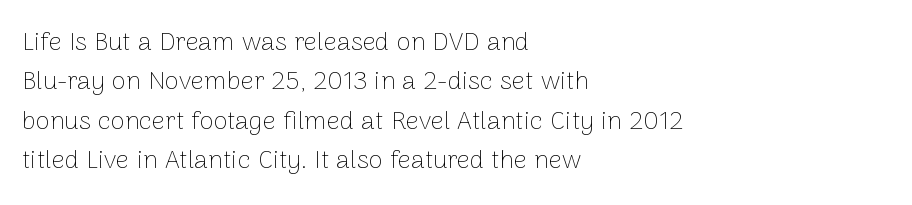
The image shows 26 px text type, upright; set left-aligned, normal line spacing (1.51x), normal letter spacing, not underlined.
